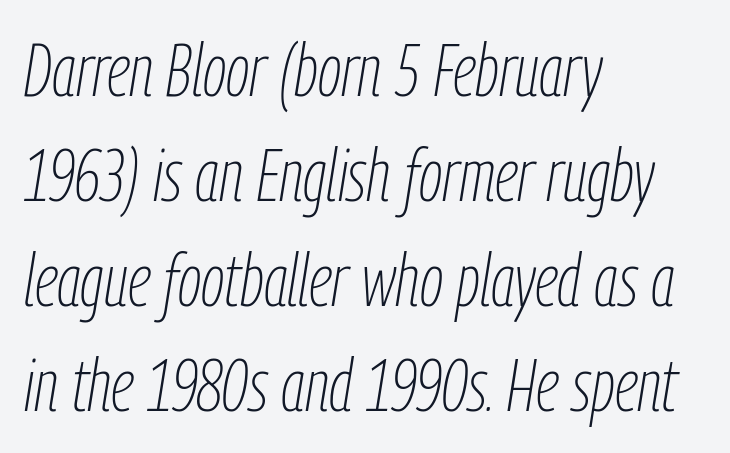
The image shows 74 px thin, condensed type, italic (leaning right); set left-aligned, normal line spacing (1.42x), normal letter spacing, not underlined; low stroke contrast and a medium x-height.
